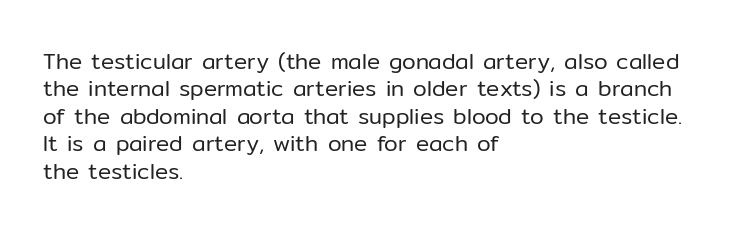
The image shows 22 px text type, upright; set left-aligned, normal line spacing (1.25x), normal letter spacing, not underlined.
